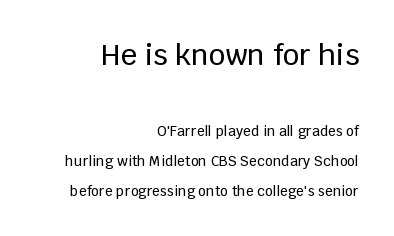
The rendering uses a large line-height, opening up the rows. The glyphs in this specimen are sans serif. Ascenders rise straight up at ninety degrees. Character widths vary here, with narrow letters taking less room than wide ones. Is the block centered? No — it sits flush against the right margin. Typesetter's note — upper block bumped up in size, lower block left smaller.
